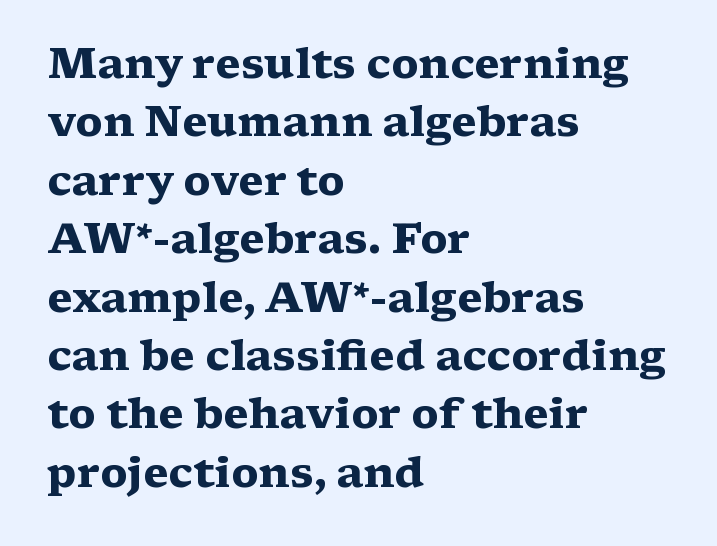
The ragged edge is on the right, which tells us the setting is flush left. These lines were composed using upright roman letters. Each new line begins a customary step beneath the previous one. The words here are not underlined. A typesetter would call this proportional, since set widths differ per character. Characters follow at the spacing the type designer built in.
